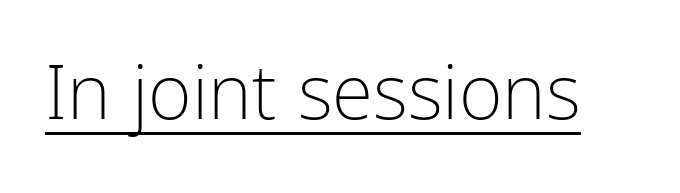
{"serif": "no", "italic": "no", "bold": "no", "weight": "light", "width": "condensed", "stroke_contrast": "low", "x_height": "medium", "monospaced": "no", "underline": "yes", "letter_spacing": "normal", "letter_spacing_em": 0.0, "glyph_px": 75}
